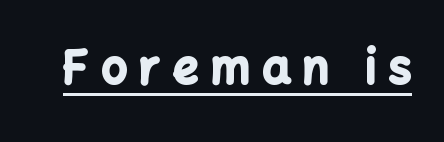
Q: Is the text bold? A: Yes.
Q: Is the text italic (slanted)? A: No, it is upright.
Q: Is the typeface a serif or a sans-serif typeface? A: Sans-serif.
Q: Is the text underlined? A: Yes.
Q: Is the spacing between letters normal or unusually wide? A: Unusually wide.
Q: Width (condensed, normal, or wide)? A: Normal.
Q: Stroke contrast? A: Low.
Q: x-height? A: Medium.
Q: Monospaced? A: No.
